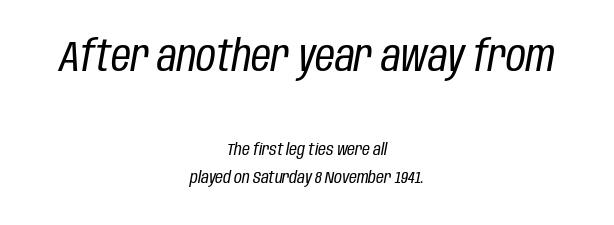
Q: Is the text bold? A: No.
Q: Is the text italic (slanted)? A: Yes, it leans right by about 10 degrees.
Q: Is the text underlined? A: No.
Q: How is the paragraph aligned? A: Centered.
Q: Is the spacing between letters normal or unusually wide? A: Normal.
Q: Is the spacing between lines tight, normal or loose? A: Normal.
Q: Which block of text is set in a larger size, the first (top) or the second (bottom)? A: The first (top) one.
Q: Width (condensed, normal, or wide)? A: Condensed.
Q: Stroke contrast? A: Low.
Q: x-height? A: Large.
Q: Monospaced? A: No.
